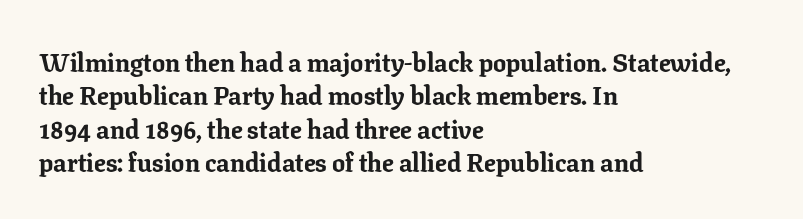
{"italic": "no", "bold": "yes", "underline": "no", "align": "left", "line_spacing": "normal", "line_spacing_ratio": 1.28, "letter_spacing": "normal", "letter_spacing_em": 0.0, "glyph_px": 26}
